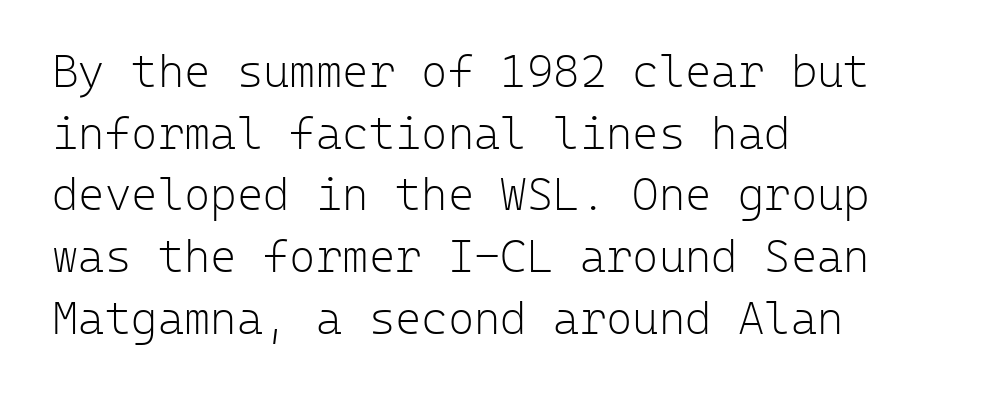
Q: Is the text bold? A: No.
Q: Is the text italic (slanted)? A: No, it is upright.
Q: Is the typeface a serif or a sans-serif typeface? A: Sans-serif.
Q: Is the text underlined? A: No.
Q: How is the paragraph aligned? A: Left-aligned.
Q: Is the spacing between letters normal or unusually wide? A: Normal.
Q: Is the spacing between lines tight, normal or loose? A: Normal.
Q: Width (condensed, normal, or wide)? A: Normal.
Q: Stroke contrast? A: Low.
Q: x-height? A: Medium.
Q: Monospaced? A: Yes.
